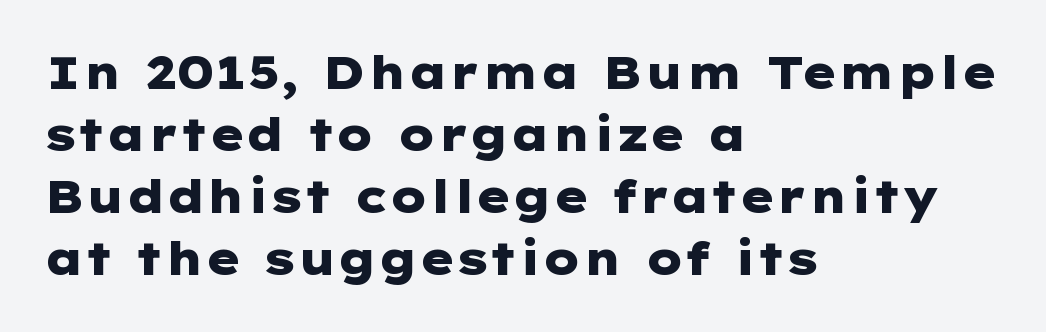
The image shows 45 px heavy, wide sans-serif type, upright; set left-aligned, normal line spacing (1.38x), normal letter spacing, not underlined; low stroke contrast and a medium x-height.
